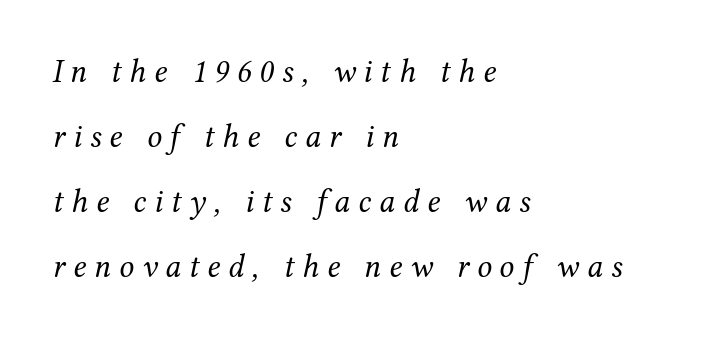
The image shows 33 px regular-weight serif type, italic (leaning right); set left-aligned, loose line spacing (1.97x), unusually wide letter spacing (+0.24 em), not underlined; medium stroke contrast and a medium x-height.
